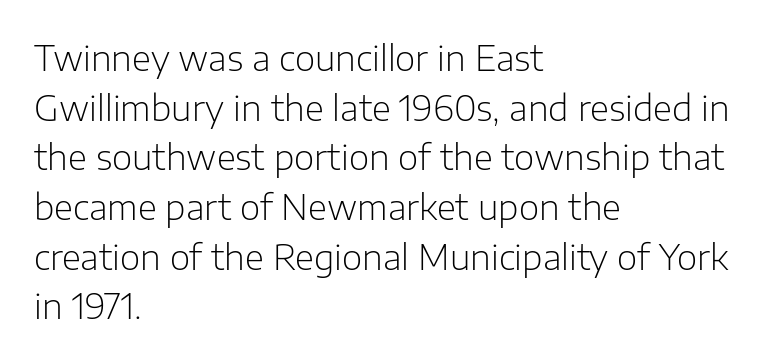
Q: Is the text bold? A: No.
Q: Is the text italic (slanted)? A: No, it is upright.
Q: Is the typeface a serif or a sans-serif typeface? A: Sans-serif.
Q: Is the text underlined? A: No.
Q: How is the paragraph aligned? A: Left-aligned.
Q: Is the spacing between letters normal or unusually wide? A: Normal.
Q: Is the spacing between lines tight, normal or loose? A: Normal.
Q: Width (condensed, normal, or wide)? A: Normal.
Q: Stroke contrast? A: Low.
Q: x-height? A: Medium.
Q: Monospaced? A: No.
